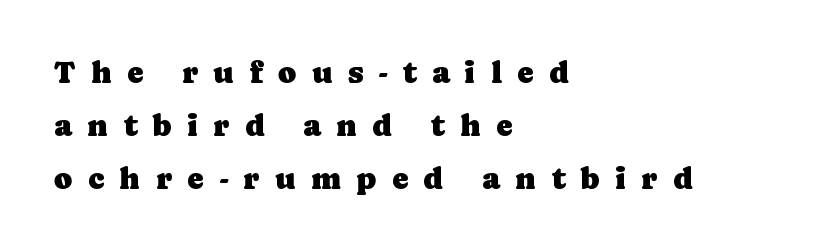
Q: Is the text italic (slanted)? A: No, it is upright.
Q: Is the typeface a serif or a sans-serif typeface? A: Serif.
Q: Is the text underlined? A: No.
Q: How is the paragraph aligned? A: Left-aligned.
Q: Is the spacing between letters normal or unusually wide? A: Unusually wide.
Q: Width (condensed, normal, or wide)? A: Normal.
Q: Stroke contrast? A: Low.
Q: x-height? A: Medium.
Q: Monospaced? A: No.
